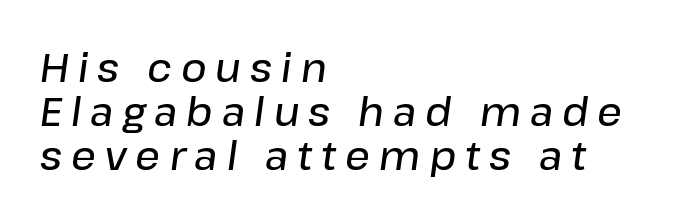
The image shows 39 px semibold type, italic (leaning right); set left-aligned, tight line spacing (1.13x), unusually wide letter spacing (+0.23 em), not underlined; low stroke contrast and a medium x-height.
